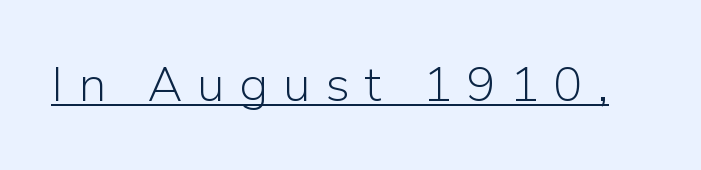
{"serif": "no", "italic": "no", "bold": "no", "weight": "light", "width": "normal", "stroke_contrast": "low", "x_height": "medium", "monospaced": "no", "underline": "yes", "letter_spacing": "wide", "letter_spacing_em": 0.29, "glyph_px": 49}
